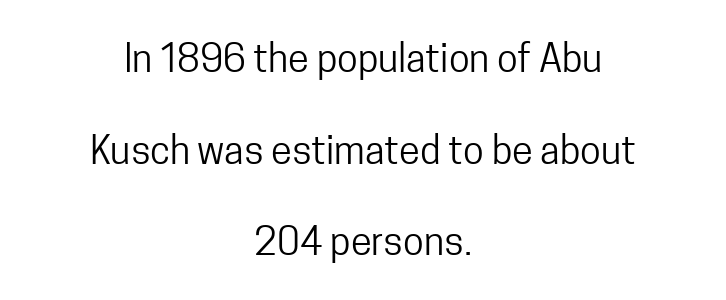
The image shows 38 px regular-weight, condensed sans-serif type, upright; set centered, loose line spacing (2.41x), normal letter spacing, not underlined; low stroke contrast and a medium x-height.
